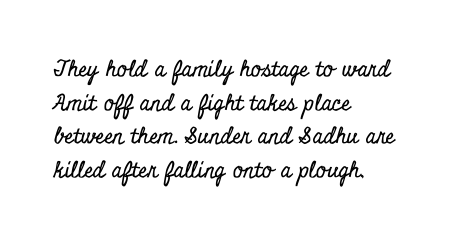
Q: Is the text italic (slanted)? A: Yes.
Q: Is the text underlined? A: No.
Q: How is the paragraph aligned? A: Left-aligned.
Q: Is the spacing between letters normal or unusually wide? A: Normal.
Q: Is the spacing between lines tight, normal or loose? A: Normal.
